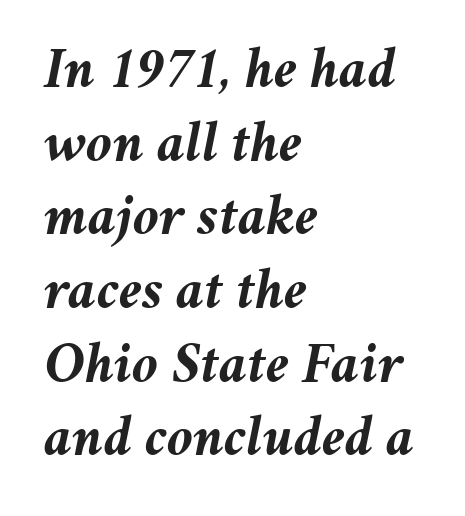
{"italic": "yes", "lean": "right", "slant_degrees": 11, "bold": "yes", "weight": "semibold", "width": "normal", "stroke_contrast": "medium", "x_height": "medium", "monospaced": "no", "underline": "no", "align": "left", "line_spacing": "normal", "line_spacing_ratio": 1.27, "letter_spacing": "normal", "letter_spacing_em": 0.0, "glyph_px": 58}
